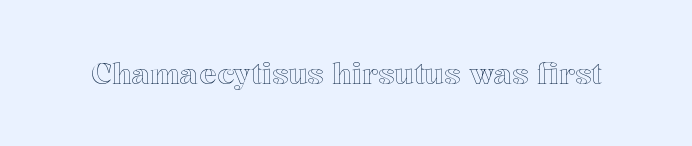
Every character sits straight up, as roman type does. Glyph-to-glyph distance matches everyday printed text. Decoration check: the copy has no underline. Do the characters align in a grid? No, the font is proportional.
